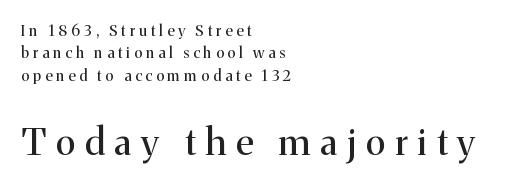
{"serif": "yes", "italic": "no", "bold": "no", "weight": "regular", "width": "normal", "stroke_contrast": "medium", "x_height": "medium", "monospaced": "no", "underline": "no", "align": "left", "line_spacing": "normal", "line_spacing_ratio": 1.5, "letter_spacing": "wide", "letter_spacing_em": 0.27, "larger_block": "second", "size_ratio": 2.47, "glyph_px": 37}
